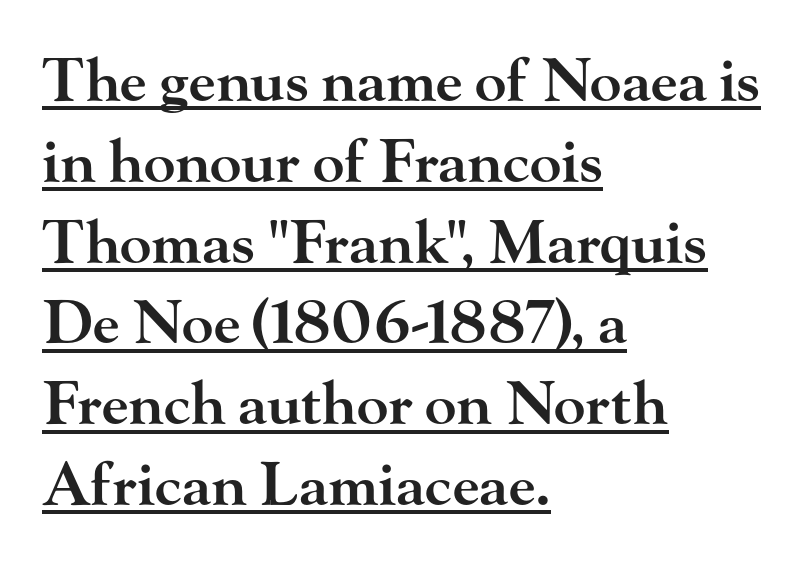
The sample's only ornament is a line tracing under the words. Tracking value appears to be zero — textbook default spacing. Line beginnings align vertically; line endings do not. In terms of letterform style, serifs are clearly present. Posture: straight, roman, zero tilt. Here the designer chose a conventional face with non-uniform glyph widths.
